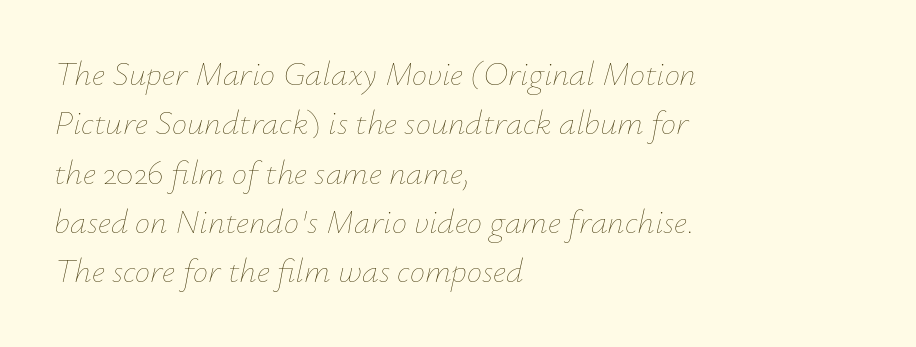
The vertical gap from one line to the next is medium. Varying glyph widths throughout — classic text-font behaviour. Bold? No — there's no thickening of the strokes. The rendering anchors every line to the left-hand side.
